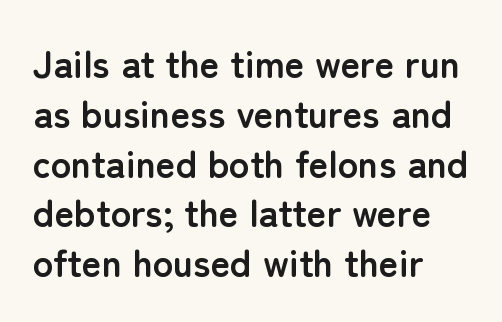
Q: Is the text bold? A: Yes.
Q: Is the text italic (slanted)? A: No, it is upright.
Q: Is the typeface a serif or a sans-serif typeface? A: Sans-serif.
Q: Is the text underlined? A: No.
Q: How is the paragraph aligned? A: Left-aligned.
Q: Is the spacing between letters normal or unusually wide? A: Normal.
Q: Is the spacing between lines tight, normal or loose? A: Normal.
Q: Width (condensed, normal, or wide)? A: Normal.
Q: Stroke contrast? A: Low.
Q: x-height? A: Medium.
Q: Monospaced? A: No.
